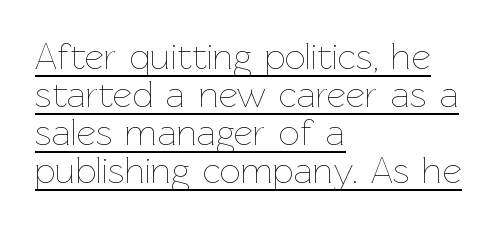
The image shows 37 px thin type, upright; set left-aligned, tight line spacing (1.03x), normal letter spacing, underlined; low stroke contrast and a medium x-height.
